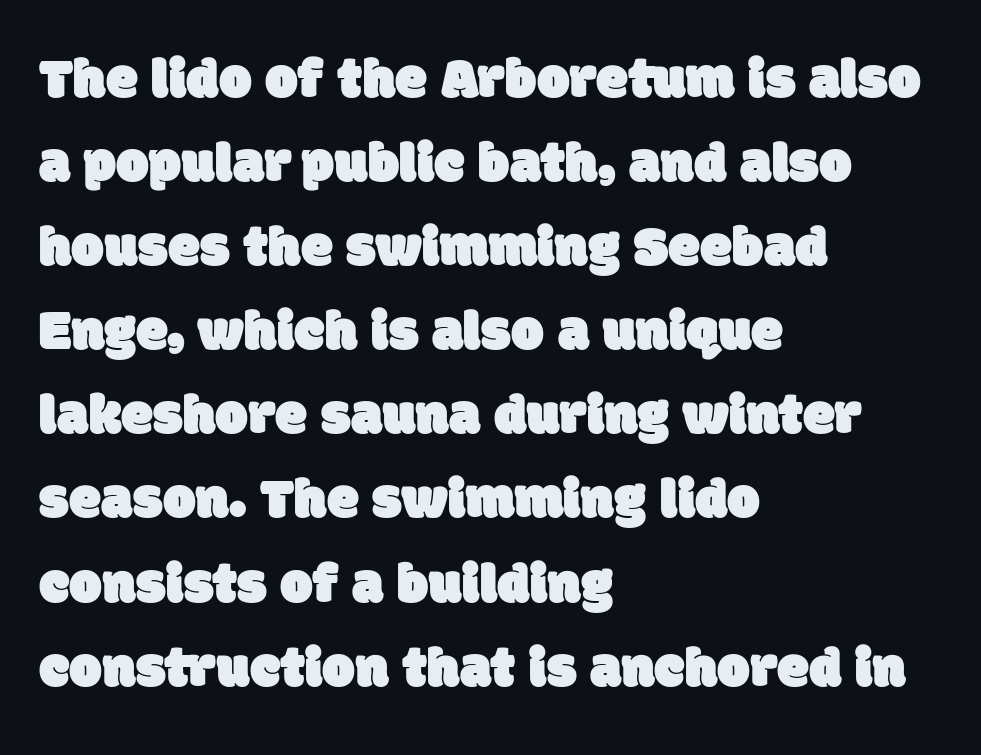
Q: Is the typeface a serif or a sans-serif typeface? A: Sans-serif.
Q: Is the text underlined? A: No.
Q: How is the paragraph aligned? A: Left-aligned.
Q: Is the spacing between letters normal or unusually wide? A: Normal.
Q: Is the spacing between lines tight, normal or loose? A: Normal.
Q: Width (condensed, normal, or wide)? A: Normal.
Q: Stroke contrast? A: Low.
Q: x-height? A: Large.
Q: Monospaced? A: No.
